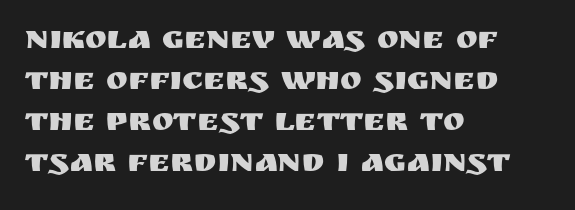
Q: Is the text italic (slanted)? A: No, it is upright.
Q: Is the typeface a serif or a sans-serif typeface? A: Sans-serif.
Q: Is the text underlined? A: No.
Q: How is the paragraph aligned? A: Left-aligned.
Q: Is the spacing between letters normal or unusually wide? A: Normal.
Q: Width (condensed, normal, or wide)? A: Normal.
Q: Stroke contrast? A: Medium.
Q: x-height? A: Large.
Q: Monospaced? A: No.
